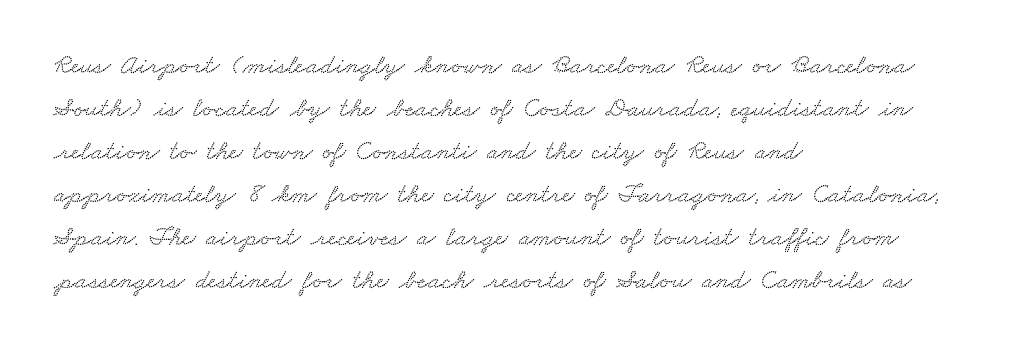
{"underline": "no", "align": "left", "line_spacing": "normal", "line_spacing_ratio": 1.59, "letter_spacing": "normal", "letter_spacing_em": 0.0, "glyph_px": 27}
